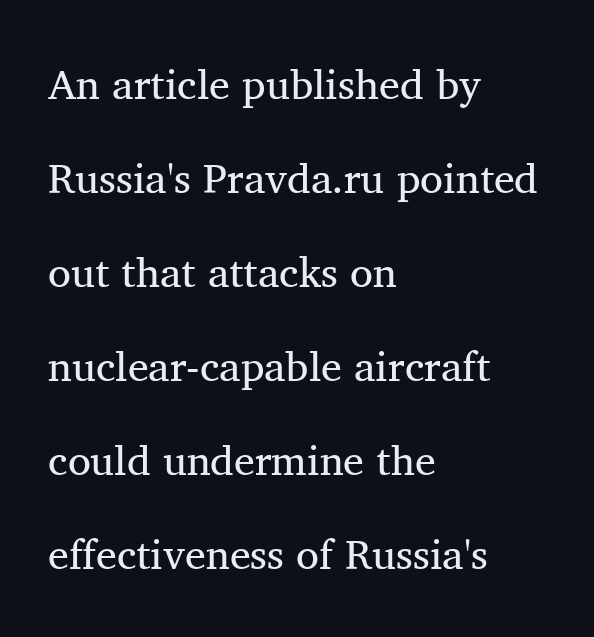
Left-aligned paragraph, ragged on the right. Looks like regular typesetting: each glyph gets only the width it needs. I'd call this a serif setting — the letters wear small feet. No heavy texture on the line: the type isn't bold.
